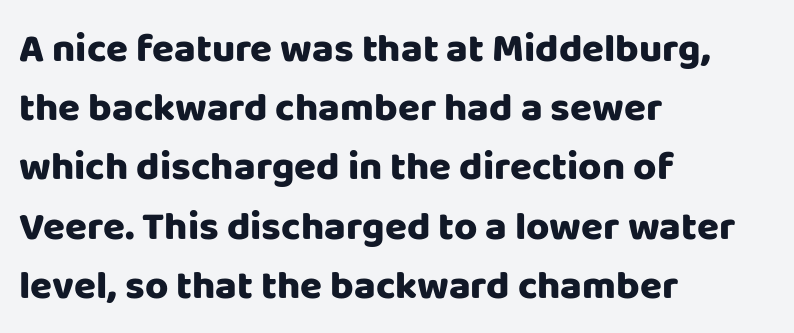
The image shows 40 px heavy sans-serif type, upright; set left-aligned, normal line spacing (1.48x), normal letter spacing, not underlined; low stroke contrast and a large x-height.
